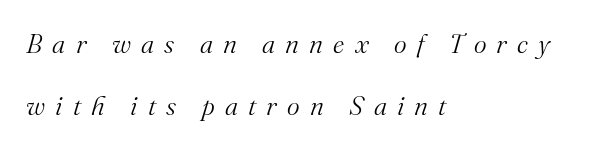
Slant detected: the letters are inclined. All the whitespace from short lines collects on the right. Stems here are at most as thick as an everyday book face. Inter-character spacing is expanded well beyond the font's built-in metrics.
